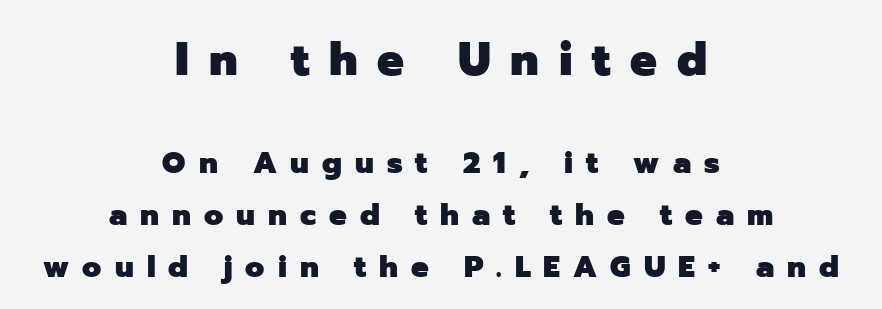
{"serif": "no", "italic": "no", "bold": "yes", "weight": "heavy", "width": "normal", "stroke_contrast": "low", "x_height": "medium", "monospaced": "no", "underline": "no", "align": "center", "line_spacing": "normal", "line_spacing_ratio": 1.67, "letter_spacing": "wide", "letter_spacing_em": 0.42, "larger_block": "first", "size_ratio": 1.52, "glyph_px": 47}
